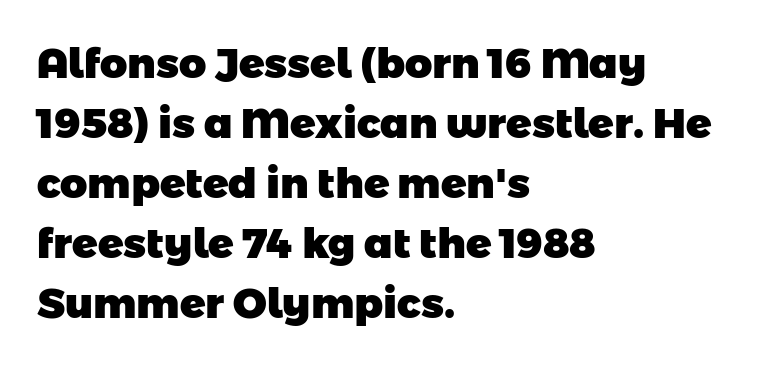
The compositor pushed each line to the left boundary. The font is running at its bold setting. The area under the type is left untouched. Each letter keeps its own natural width here, so spacing adapts to shape. The passage shown stacks its lines at a standard gap. Glyph-to-glyph distance matches everyday printed text.
